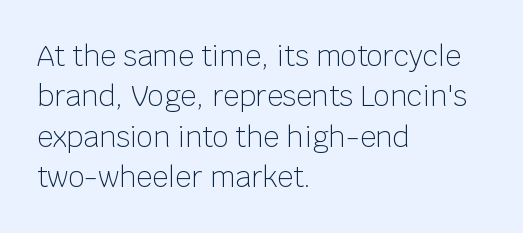
Unlike italic type, these characters show no tilt at all. The weight tops out at a normal text grade. There is no visible air inserted between adjacent glyphs. Character widths vary here, with narrow letters taking less room than wide ones. Stroke terminals: plain, sans-serif. Whoever set this chose a conventional vertical rhythm.
